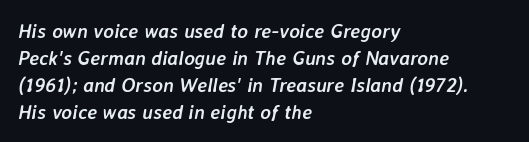
The lettering tilts uniformly, giving the passage an italic look. The letters are bold, with thick, heavy strokes. The specimen omits any rule beneath the text block's lines. In terms of letterspacing, this is plain default setting. Each line starts at the same left margin while the right side varies. Leading matches the norm, producing a regular column.
